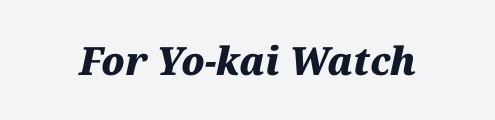
{"italic": "yes", "lean": "right", "slant_degrees": 12, "bold": "yes", "weight": "heavy", "width": "normal", "stroke_contrast": "medium", "x_height": "medium", "monospaced": "no", "underline": "no", "letter_spacing": "normal", "letter_spacing_em": 0.0, "glyph_px": 39}
